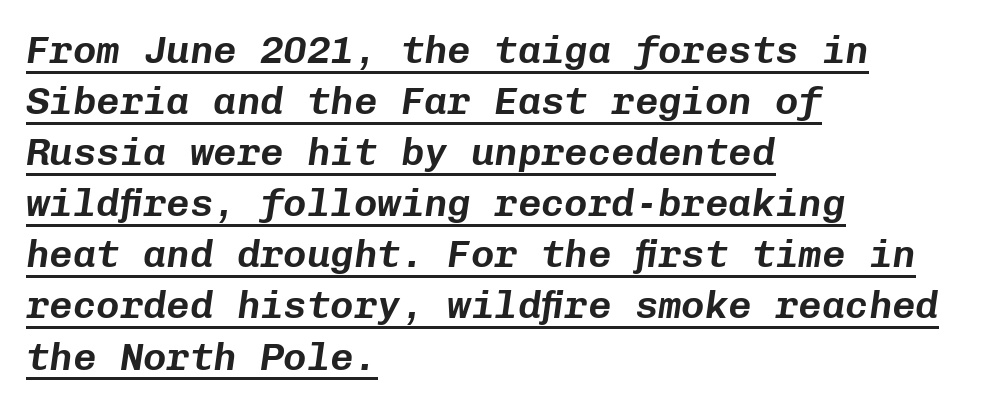
Q: Is the text italic (slanted)? A: Yes, it leans right by about 8 degrees.
Q: Is the text underlined? A: Yes.
Q: How is the paragraph aligned? A: Left-aligned.
Q: Is the spacing between letters normal or unusually wide? A: Normal.
Q: Is the spacing between lines tight, normal or loose? A: Normal.
Q: Width (condensed, normal, or wide)? A: Normal.
Q: Stroke contrast? A: Low.
Q: x-height? A: Medium.
Q: Monospaced? A: Yes.
